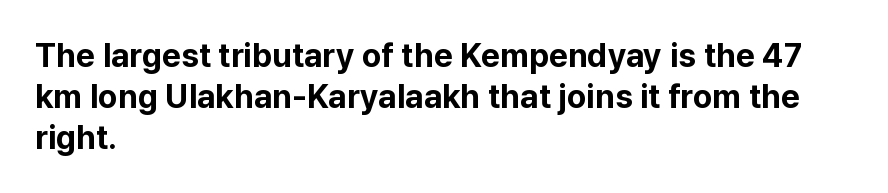
{"serif": "no", "italic": "no", "bold": "yes", "weight": "bold", "width": "normal", "stroke_contrast": "low", "x_height": "medium", "monospaced": "no", "underline": "no", "align": "left", "line_spacing": "normal", "line_spacing_ratio": 1.25, "letter_spacing": "normal", "letter_spacing_em": 0.0, "glyph_px": 33}
